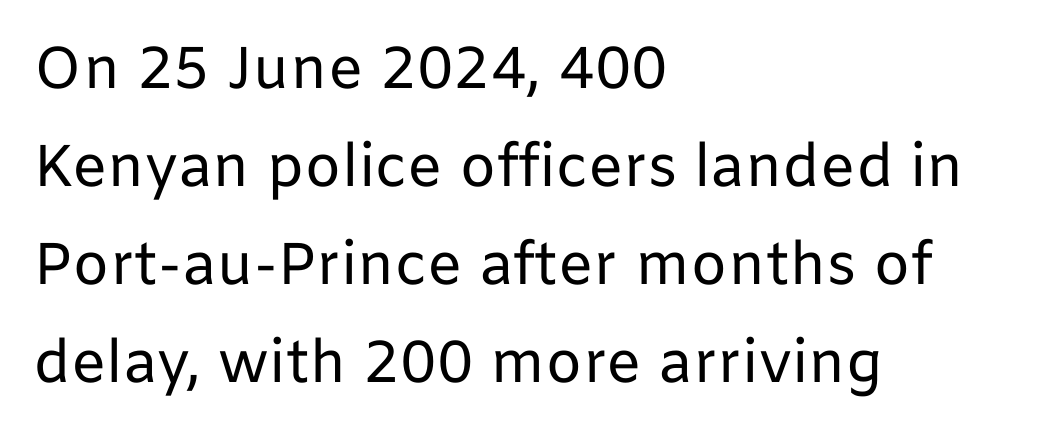
Horizontal bands of white between lines are of average thickness. Glance below the letters and you will spot only blank space. Every stem runs plumb, perpendicular to the baseline. The passage shown has conventional tracking throughout.
